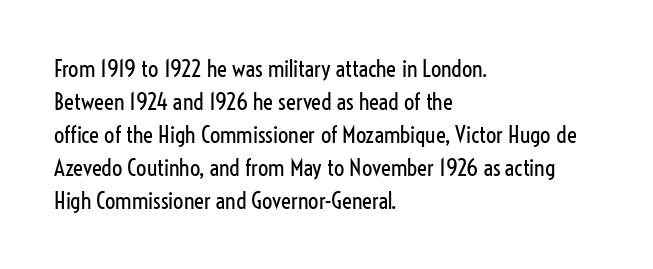
Honestly, the row spacing looks completely unremarkable. Caption: face not bold, strokes unweighted. Posture: vertical. This rendering features lettering with no underline. The setting favours the left margin, as ordinary paragraphs usually do.
